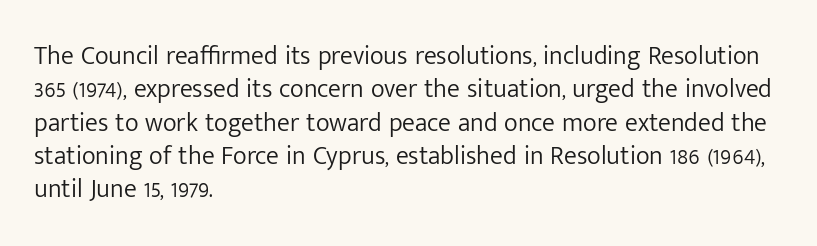
{"italic": "no", "bold": "no", "underline": "no", "align": "left", "line_spacing": "normal", "line_spacing_ratio": 1.28, "letter_spacing": "normal", "letter_spacing_em": 0.0, "glyph_px": 26}
